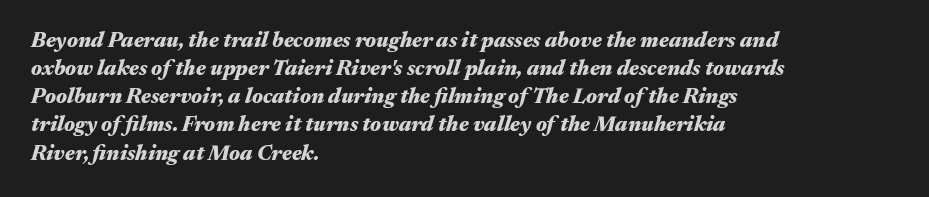
{"italic": "yes", "lean": "right", "slant_degrees": 17, "bold": "yes", "underline": "no", "align": "left", "line_spacing": "normal", "line_spacing_ratio": 1.34, "letter_spacing": "normal", "letter_spacing_em": 0.0, "glyph_px": 21}
